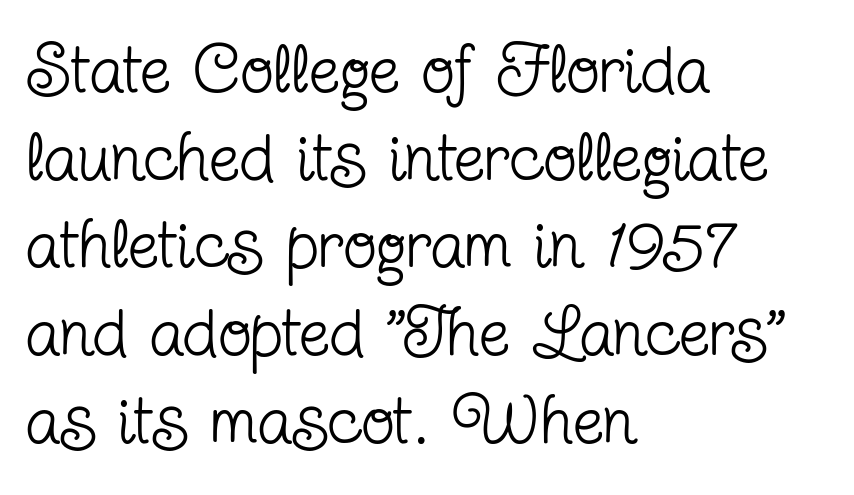
Q: Is the text bold? A: No.
Q: Is the text italic (slanted)? A: No, it is upright.
Q: Is the typeface a serif or a sans-serif typeface? A: Serif.
Q: Is the text underlined? A: No.
Q: How is the paragraph aligned? A: Left-aligned.
Q: Is the spacing between letters normal or unusually wide? A: Normal.
Q: Is the spacing between lines tight, normal or loose? A: Normal.
Q: Width (condensed, normal, or wide)? A: Condensed.
Q: Stroke contrast? A: Low.
Q: x-height? A: Medium.
Q: Monospaced? A: No.
